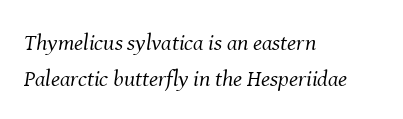
Honestly, the letter spacing is just normal — you wouldn't notice it. These glyphs show unthickened strokes, regular width or finer. All the whitespace from short lines collects on the right. Regular leading. Italic: yes, the glyphs are oblique.
